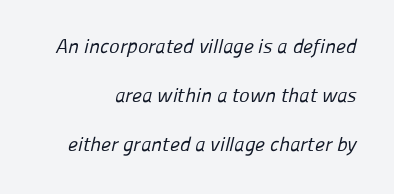
{"bold": "no", "underline": "no", "line_spacing": "loose", "line_spacing_ratio": 2.45, "letter_spacing": "normal", "letter_spacing_em": 0.0, "glyph_px": 20}
